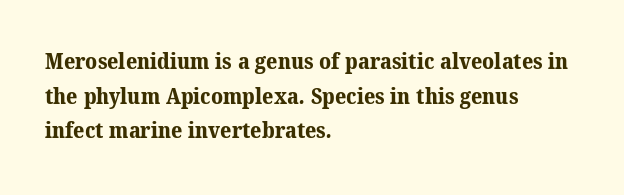
{"bold": "yes", "underline": "no", "align": "left", "line_spacing": "normal", "line_spacing_ratio": 1.57, "letter_spacing": "normal", "letter_spacing_em": 0.0, "glyph_px": 22}
